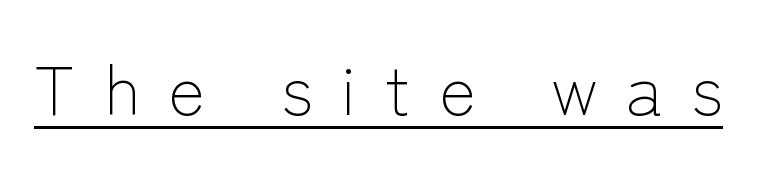
{"serif": "no", "italic": "no", "bold": "no", "weight": "light", "width": "normal", "stroke_contrast": "low", "x_height": "medium", "monospaced": "no", "underline": "yes", "letter_spacing": "wide", "letter_spacing_em": 0.41, "glyph_px": 69}
